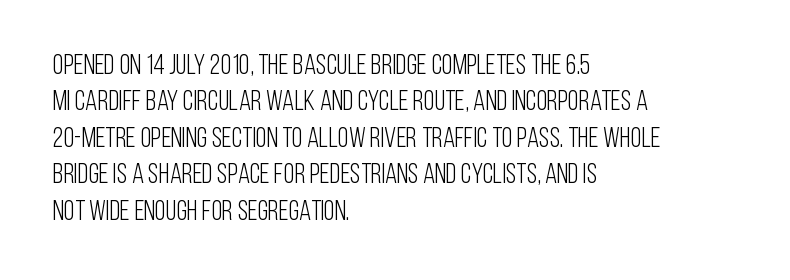
{"serif": "no", "italic": "no", "bold": "no", "weight": "light", "width": "condensed", "stroke_contrast": "low", "x_height": "large", "monospaced": "no", "underline": "no", "align": "left", "line_spacing": "normal", "line_spacing_ratio": 1.3, "letter_spacing": "normal", "letter_spacing_em": 0.0, "glyph_px": 28}
